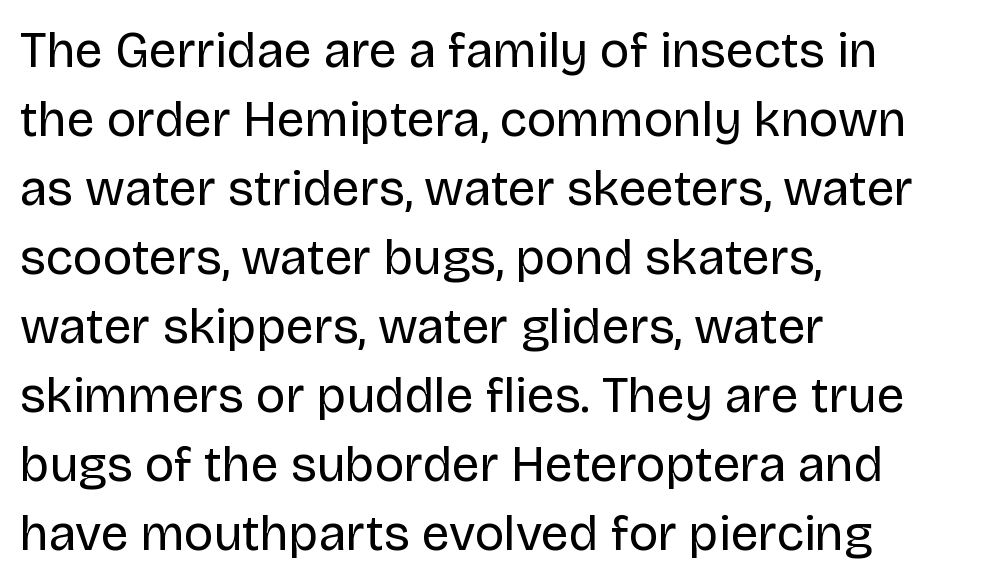
Q: Is the text bold? A: No.
Q: Is the text italic (slanted)? A: No, it is upright.
Q: Is the typeface a serif or a sans-serif typeface? A: Sans-serif.
Q: Is the text underlined? A: No.
Q: How is the paragraph aligned? A: Left-aligned.
Q: Is the spacing between letters normal or unusually wide? A: Normal.
Q: Is the spacing between lines tight, normal or loose? A: Normal.
Q: Width (condensed, normal, or wide)? A: Normal.
Q: Stroke contrast? A: Low.
Q: x-height? A: Large.
Q: Monospaced? A: No.
